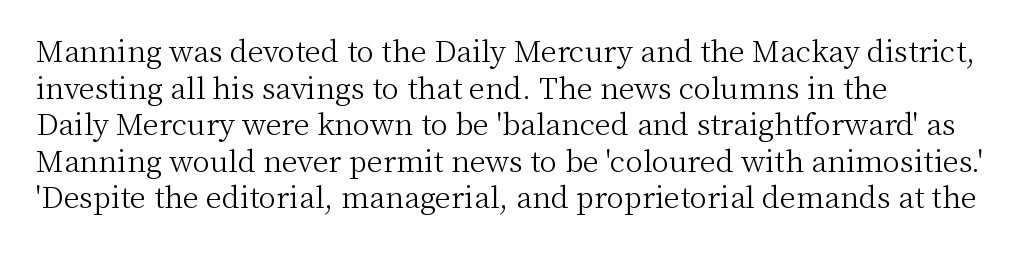
{"serif": "yes", "italic": "no", "bold": "no", "weight": "light", "width": "normal", "stroke_contrast": "medium", "x_height": "medium", "monospaced": "no", "underline": "no", "align": "left", "line_spacing": "normal", "line_spacing_ratio": 1.26, "letter_spacing": "normal", "letter_spacing_em": 0.0, "glyph_px": 29}
